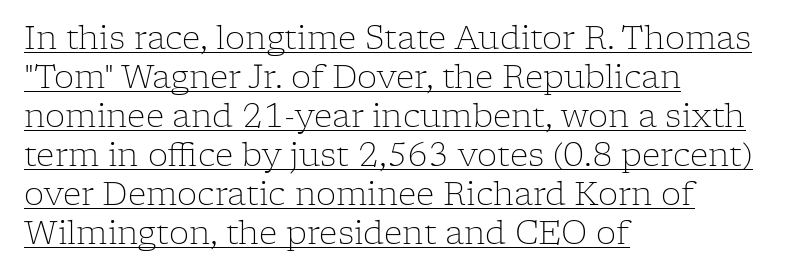
The image shows 32 px light serif type, upright; set left-aligned, line spacing 1.22x, normal letter spacing, underlined; low stroke contrast and a medium x-height.
